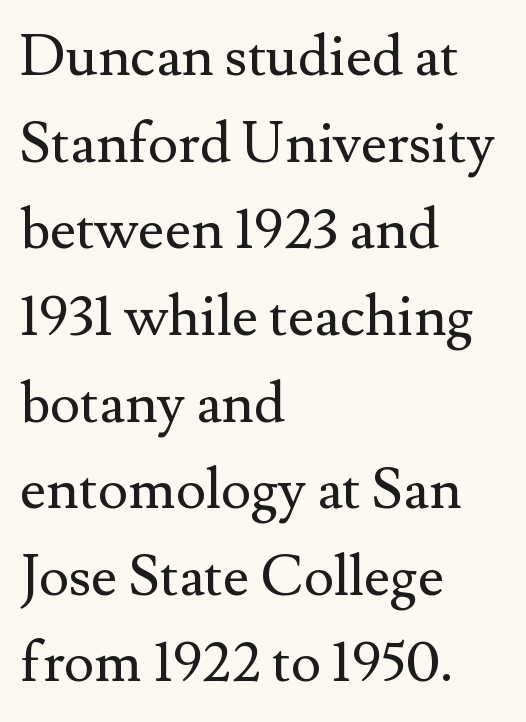
The image shows 57 px regular-weight serif type, upright; set left-aligned, normal line spacing (1.52x), normal letter spacing, not underlined; medium stroke contrast and a small x-height.
